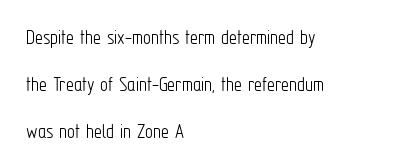
{"italic": "no", "bold": "no", "underline": "no", "align": "left", "line_spacing": "loose", "line_spacing_ratio": 2.13, "letter_spacing": "normal", "letter_spacing_em": 0.0, "glyph_px": 22}
